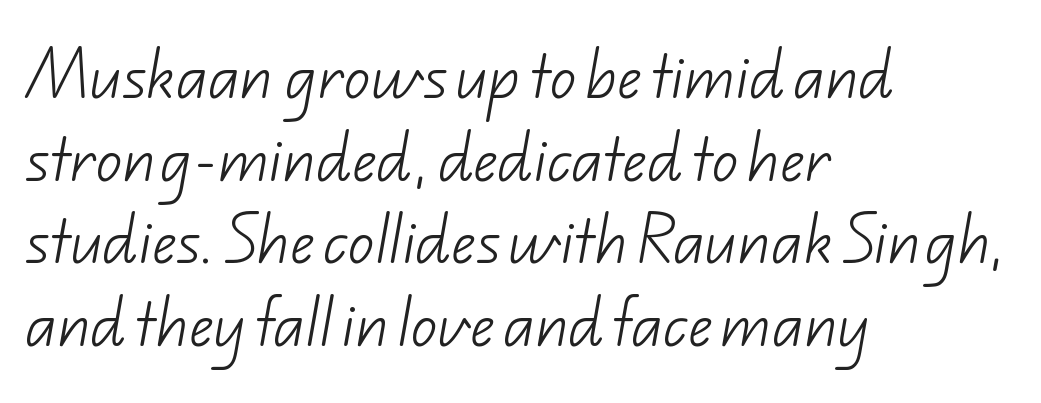
{"serif": "no", "bold": "no", "weight": "light", "width": "normal", "stroke_contrast": "low", "x_height": "small", "monospaced": "no", "underline": "no", "align": "left", "line_spacing": "normal", "line_spacing_ratio": 1.56, "letter_spacing": "normal", "letter_spacing_em": 0.0, "glyph_px": 53}
